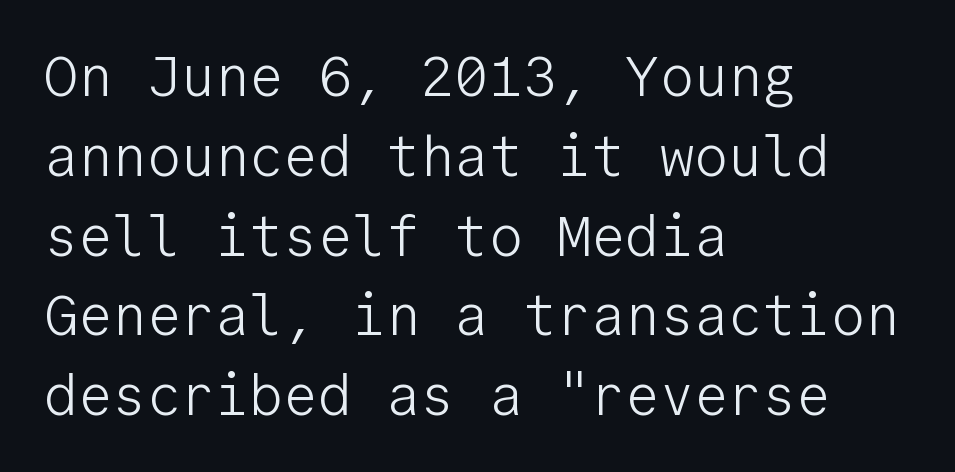
The image shows 57 px light sans-serif type, upright, monospaced; set left-aligned, normal line spacing (1.4x), normal letter spacing, not underlined; low stroke contrast and a medium x-height.
